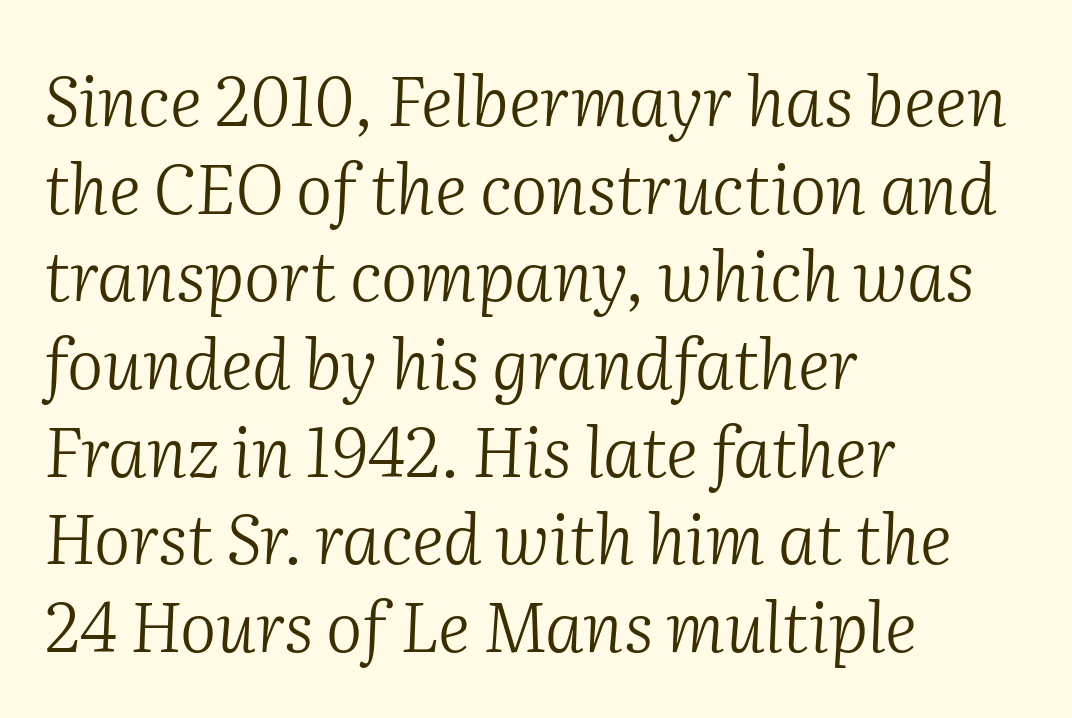
The space between consecutive lines is moderate. The glyphs look as if they've been sheared to an angle. Stems here are at most as thick as an everyday book face. Each letter keeps its own natural width here, so spacing adapts to shape.
